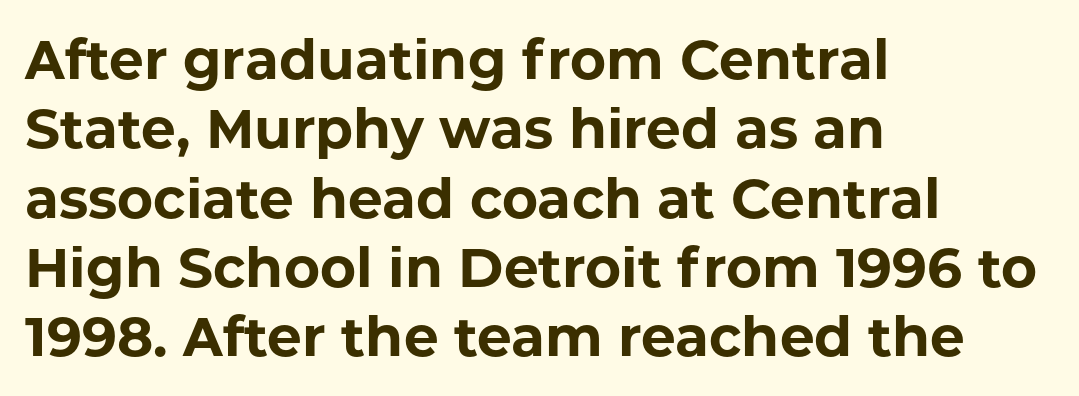
Is there much room between lines? A standard amount, neither cramped nor airy. Leftover space on each line is placed entirely after the last word. A typesetter would mark this as roman, not italic. Students, this is bold: see how much ink each stroke carries.
